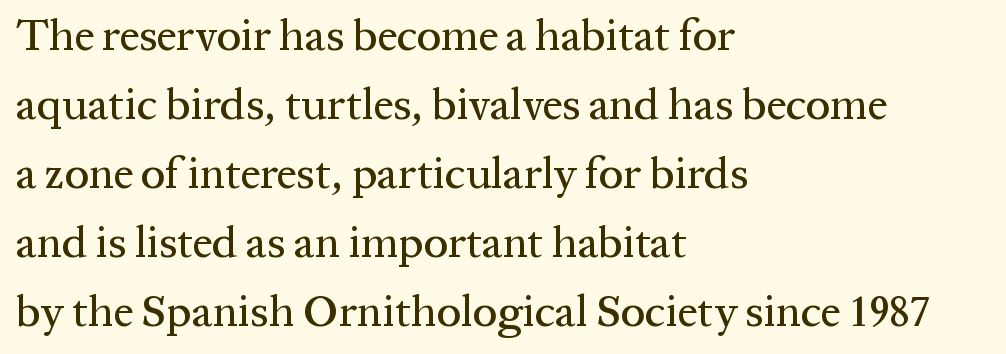
{"serif": "yes", "italic": "no", "width": "normal", "stroke_contrast": "medium", "x_height": "medium", "monospaced": "no", "underline": "no", "align": "left", "line_spacing": "normal", "line_spacing_ratio": 1.57, "letter_spacing": "normal", "letter_spacing_em": 0.0, "glyph_px": 44}
